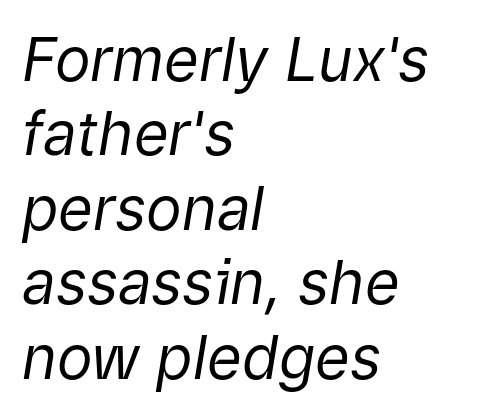
Stroke mass is kept to a normal reading level or below. The font's italic variant was chosen for this text. This rendering features lettering with no underline. Where is the straight margin? On the left. Think of a printed novel: that variable character pitch is what you see here. Observe the ordinary spacing: letters are neighbours, not strangers.
